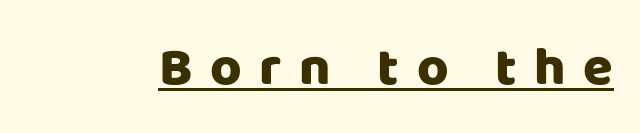
{"serif": "no", "italic": "no", "bold": "yes", "weight": "heavy", "width": "normal", "stroke_contrast": "low", "x_height": "large", "monospaced": "no", "underline": "yes", "letter_spacing": "wide", "letter_spacing_em": 0.33, "glyph_px": 54}
